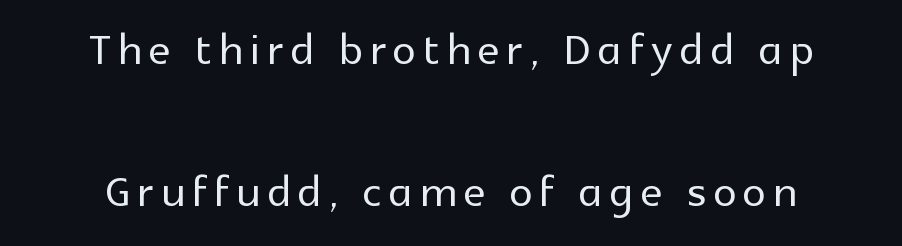
The compositor balanced each line on the midline. If you drew a line through each stem, it would be perfectly vertical. The area under the type is left untouched. You could fit nearly another row in the gap between these rows.
